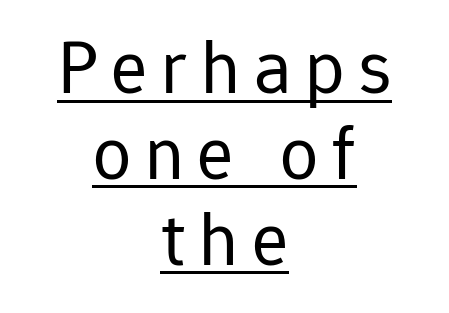
The image shows 76 px regular-weight sans-serif type, upright; set centered, tight line spacing (1.13x), underlined; low stroke contrast and a medium x-height.
